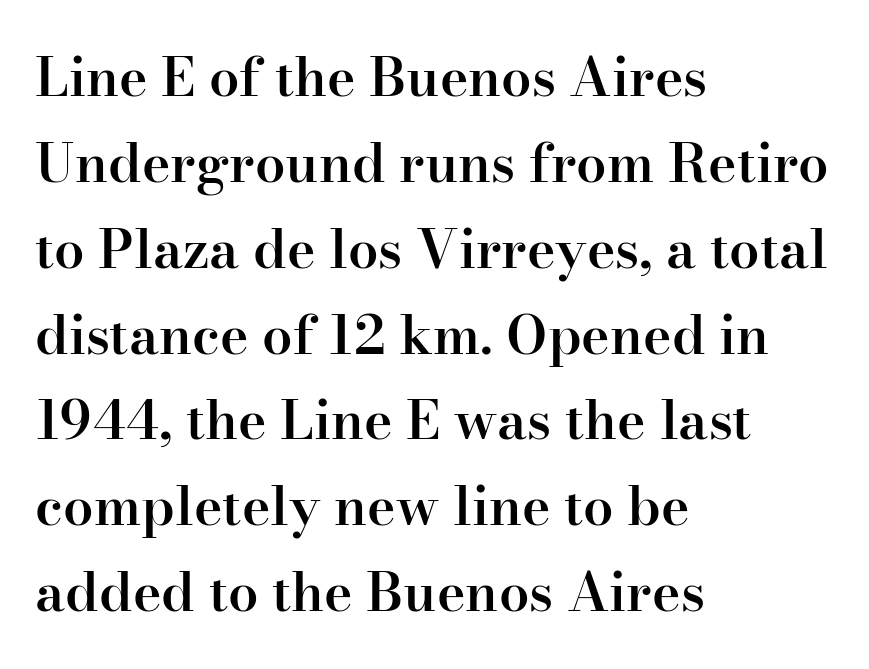
Q: Is the text bold? A: Semi-bold.
Q: Is the text italic (slanted)? A: No, it is upright.
Q: Is the typeface a serif or a sans-serif typeface? A: Serif.
Q: Is the text underlined? A: No.
Q: How is the paragraph aligned? A: Left-aligned.
Q: Is the spacing between letters normal or unusually wide? A: Normal.
Q: Is the spacing between lines tight, normal or loose? A: Normal.
Q: Width (condensed, normal, or wide)? A: Normal.
Q: Stroke contrast? A: High.
Q: x-height? A: Small.
Q: Monospaced? A: No.
